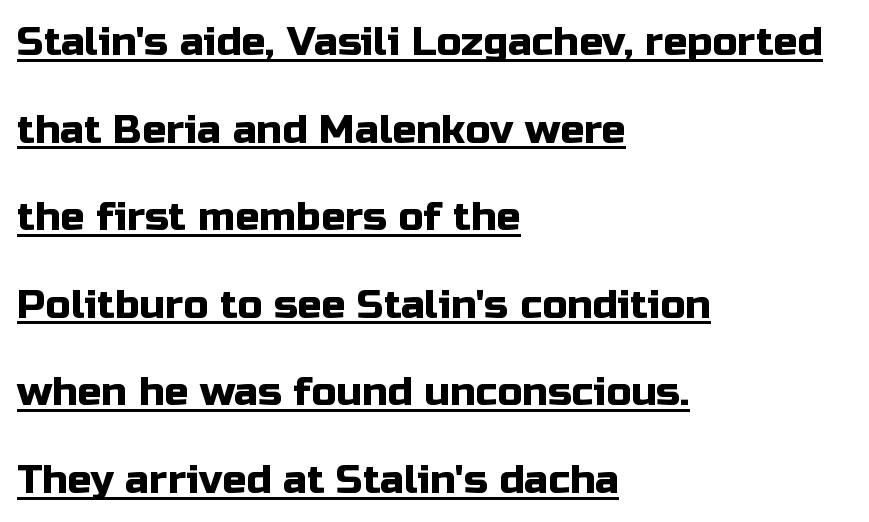
How would I describe the line gaps? Wide and relaxed. The sample's only ornament is a line tracing under the words. Ascenders rise straight up at ninety degrees. Proportional: the letters do not fall into vertical columns. A student would call this left alignment; a typographer would say flush left, rag right.
